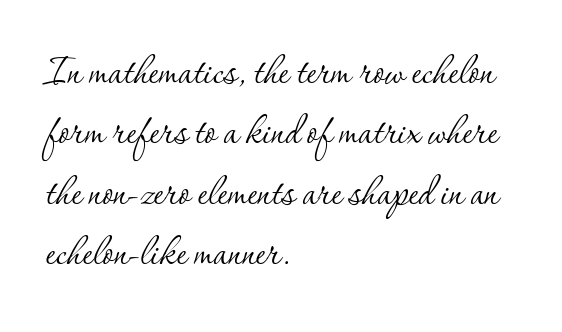
Q: Is the text bold? A: No.
Q: Is the text italic (slanted)? A: Yes.
Q: Is the typeface a serif or a sans-serif typeface? A: Serif.
Q: Is the text underlined? A: No.
Q: How is the paragraph aligned? A: Left-aligned.
Q: Is the spacing between letters normal or unusually wide? A: Normal.
Q: Width (condensed, normal, or wide)? A: Normal.
Q: Stroke contrast? A: Low.
Q: x-height? A: Small.
Q: Monospaced? A: No.
